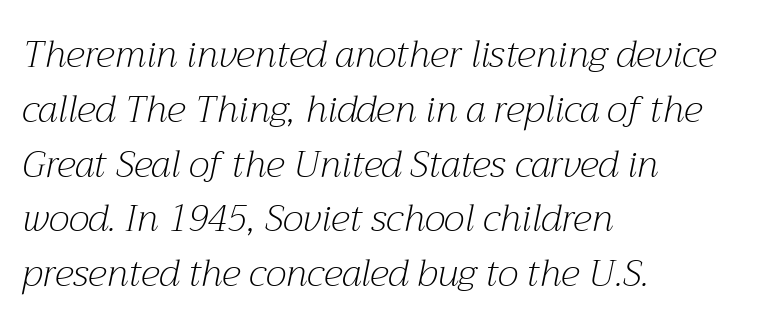
The image shows 37 px light serif type, italic (leaning right); set left-aligned, normal line spacing (1.48x), normal letter spacing, not underlined; medium stroke contrast and a medium x-height.
